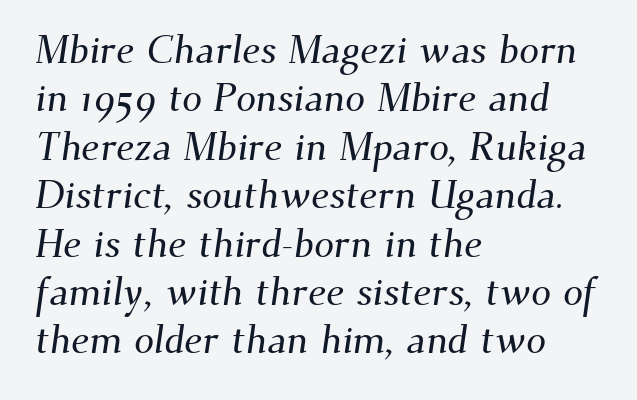
Descenders are the only things crossing below the line. Small tapered or slab feet sit at the stroke ends, so this counts as serif. The face used here is proportionally spaced, like ordinary book or web type. How are the letters spaced? Ordinarily, with no added tracking. All the whitespace from short lines collects on the right.
